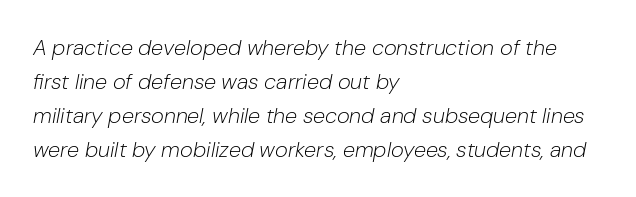
{"italic": "yes", "lean": "right", "slant_degrees": 10, "bold": "no", "underline": "no", "align": "left", "line_spacing": "normal", "line_spacing_ratio": 1.54, "letter_spacing": "normal", "letter_spacing_em": 0.0, "glyph_px": 22}
